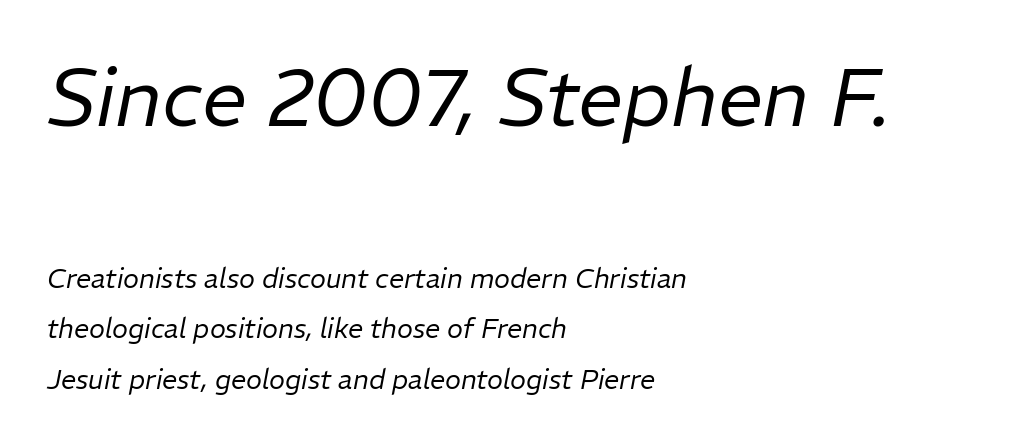
The specimen reads as italic at a glance. The characters are drawn with everyday or finer stroke widths. The earlier block is typeset at a bigger size than the later block. The string is rendered with underlining switched off.
